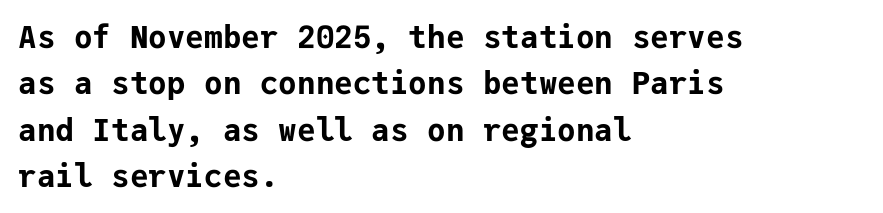
Q: Is the text bold? A: Yes.
Q: Is the text italic (slanted)? A: No, it is upright.
Q: Is the typeface a serif or a sans-serif typeface? A: Sans-serif.
Q: Is the text underlined? A: No.
Q: How is the paragraph aligned? A: Left-aligned.
Q: Is the spacing between letters normal or unusually wide? A: Normal.
Q: Is the spacing between lines tight, normal or loose? A: Normal.
Q: Width (condensed, normal, or wide)? A: Normal.
Q: Stroke contrast? A: Low.
Q: x-height? A: Medium.
Q: Monospaced? A: Yes.
